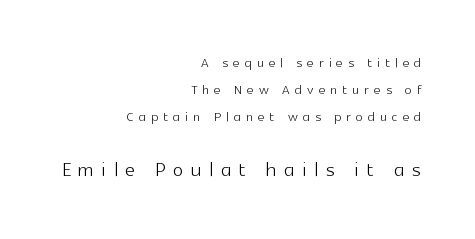
Notice how the passage keeps a crisp vertical edge on the right only. A roman cut, with each character standing at attention. Caption: face not bold, strokes unweighted. Substantial extra tracking has been applied to these lines. This sample keeps an unexceptional amount of space between lines.
